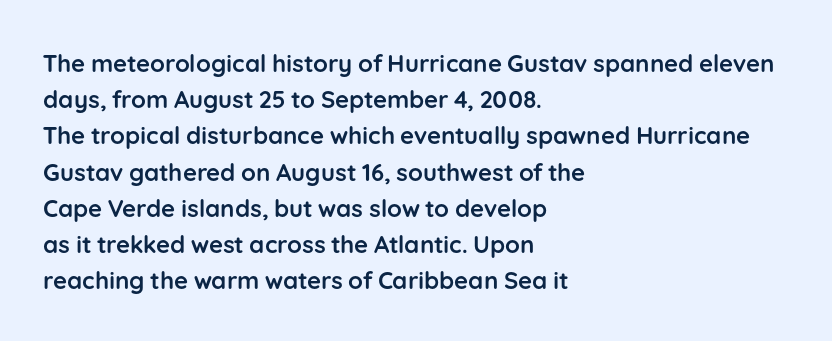
{"italic": "no", "bold": "yes", "underline": "no", "align": "left", "line_spacing": "normal", "line_spacing_ratio": 1.51, "letter_spacing": "normal", "letter_spacing_em": 0.0, "glyph_px": 24}
